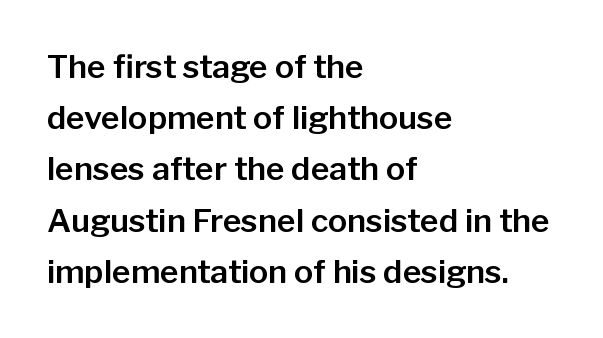
Note the varied advance widths — an 'i' is clearly narrower than an 'm'. Rows of type keep a routine distance in the vertical direction. A student would call this left alignment; a typographer would say flush left, rag right. Underlining? Definitely not there.
